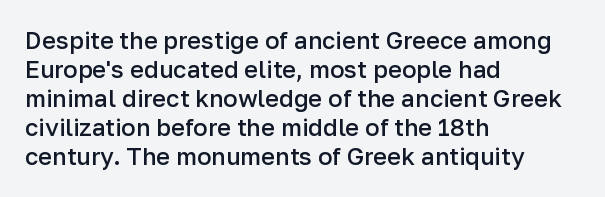
Q: Is the text bold? A: Semi-bold.
Q: Is the text italic (slanted)? A: No, it is upright.
Q: Is the text underlined? A: No.
Q: How is the paragraph aligned? A: Left-aligned.
Q: Is the spacing between letters normal or unusually wide? A: Normal.
